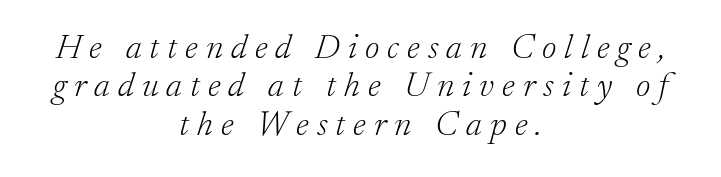
{"serif": "yes", "italic": "yes", "lean": "right", "slant_degrees": 17, "bold": "no", "weight": "light", "width": "normal", "stroke_contrast": "low", "x_height": "small", "monospaced": "no", "underline": "no", "align": "center", "line_spacing": "tight", "line_spacing_ratio": 1.1, "letter_spacing": "wide", "letter_spacing_em": 0.23, "glyph_px": 35}
